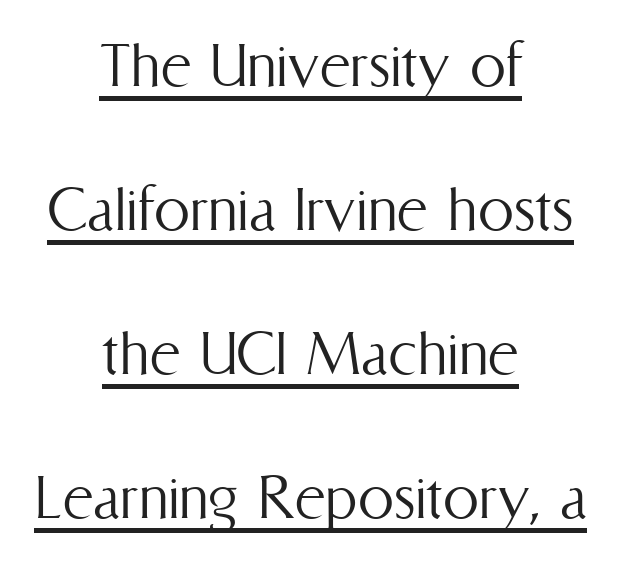
Q: Is the text bold? A: No.
Q: Is the text italic (slanted)? A: No, it is upright.
Q: Is the text underlined? A: Yes.
Q: How is the paragraph aligned? A: Centered.
Q: Is the spacing between letters normal or unusually wide? A: Normal.
Q: Is the spacing between lines tight, normal or loose? A: Loose.
Q: Width (condensed, normal, or wide)? A: Condensed.
Q: Stroke contrast? A: Medium.
Q: x-height? A: Medium.
Q: Monospaced? A: No.
